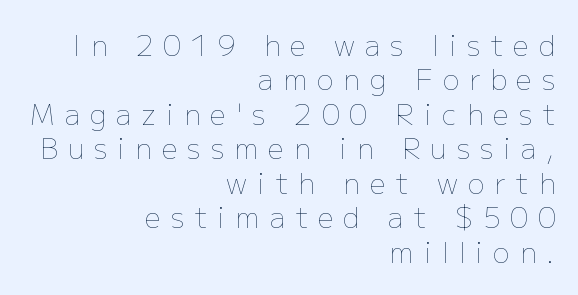
No italicization has been applied; the sample stays upright. Stem width sits at or under what a default text font uses. Underline: absent. A typesetter would call this proportional, since set widths differ per character.
